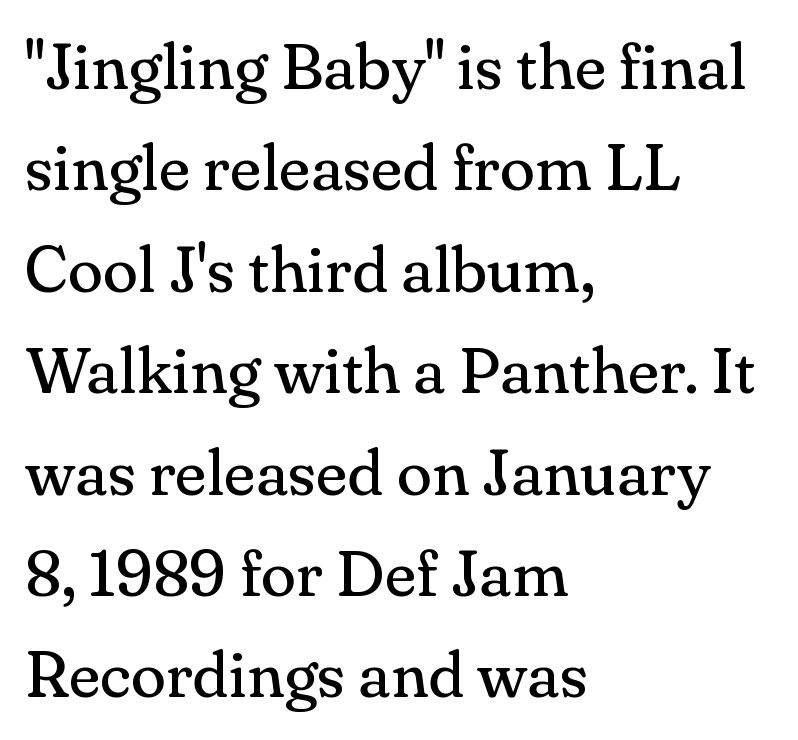
{"serif": "yes", "italic": "no", "bold": "no", "weight": "regular", "width": "normal", "stroke_contrast": "medium", "x_height": "small", "monospaced": "no", "underline": "no", "align": "left", "line_spacing": "normal", "line_spacing_ratio": 1.56, "letter_spacing": "normal", "letter_spacing_em": 0.0, "glyph_px": 65}
